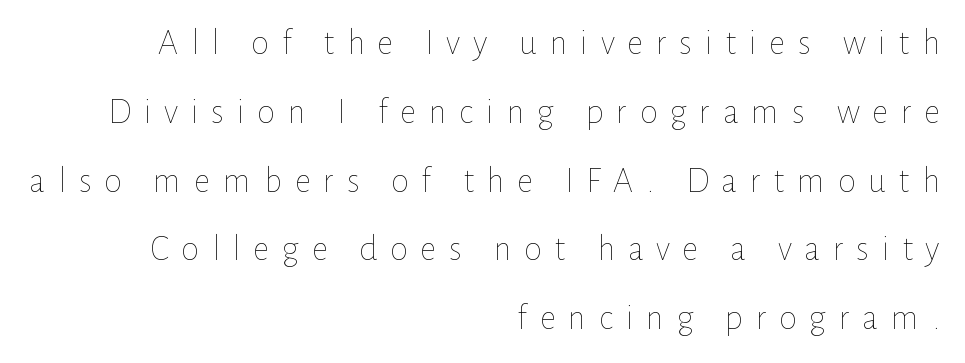
This is roman type, the default non-slanted kind. Only glyphs here, with clear space below each row. A typesetter would call this proportional, since set widths differ per character. The face used here is rendered with a markedly widened letterfit. The cut favours lightness, reaching ordinary text weight at its darkest.
